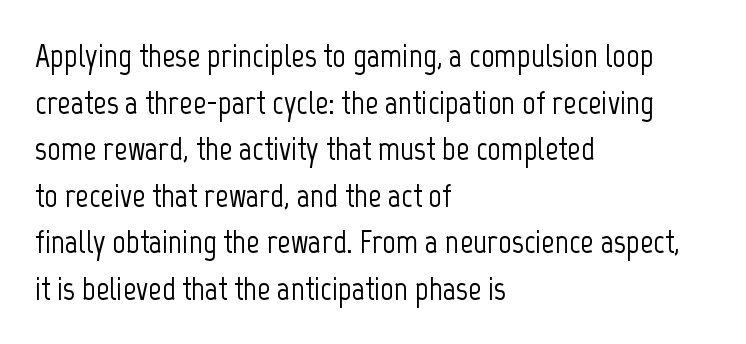
The lettering stays uniformly vertical, giving the passage a roman look. Does the copy run flush right? No — it runs flush left. Spacing between characters is what you'd get straight out of the box. Just letters on the line, the space beneath them empty.
